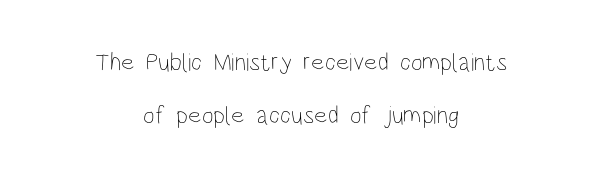
{"italic": "no", "bold": "no", "underline": "no", "align": "center", "line_spacing": "loose", "line_spacing_ratio": 2.13, "letter_spacing": "normal", "letter_spacing_em": 0.0, "glyph_px": 25}
